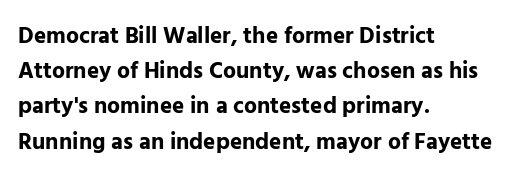
Q: Is the text bold? A: Yes.
Q: Is the text italic (slanted)? A: No, it is upright.
Q: Is the text underlined? A: No.
Q: How is the paragraph aligned? A: Left-aligned.
Q: Is the spacing between letters normal or unusually wide? A: Normal.
Q: Is the spacing between lines tight, normal or loose? A: Normal.
